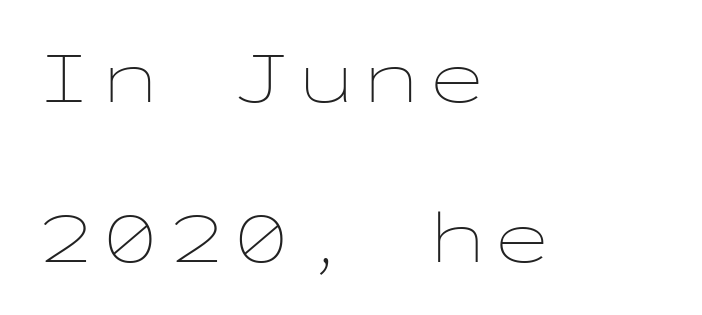
{"italic": "no", "bold": "no", "weight": "thin", "width": "wide", "stroke_contrast": "low", "x_height": "medium", "monospaced": "yes", "underline": "no", "align": "left", "line_spacing": "loose", "line_spacing_ratio": 2.14, "glyph_px": 75}
